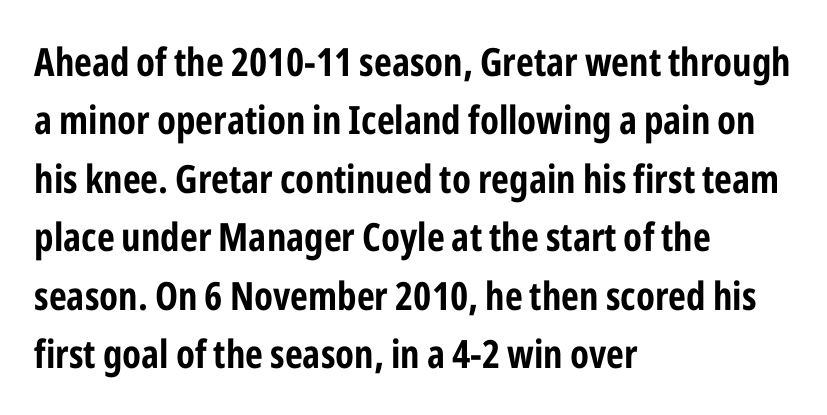
{"serif": "no", "italic": "no", "bold": "yes", "weight": "bold", "width": "condensed", "stroke_contrast": "low", "x_height": "medium", "monospaced": "no", "underline": "no", "align": "left", "line_spacing": "normal", "line_spacing_ratio": 1.5, "letter_spacing": "normal", "letter_spacing_em": 0.0, "glyph_px": 39}
